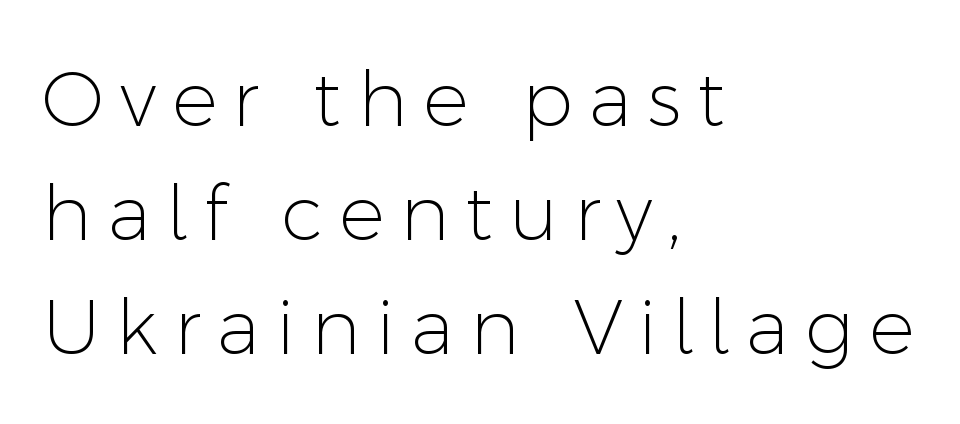
{"serif": "no", "italic": "no", "bold": "no", "weight": "light", "width": "normal", "stroke_contrast": "low", "x_height": "medium", "monospaced": "no", "underline": "no", "align": "left", "line_spacing": "normal", "line_spacing_ratio": 1.5, "letter_spacing": "wide", "letter_spacing_em": 0.21, "glyph_px": 76}
